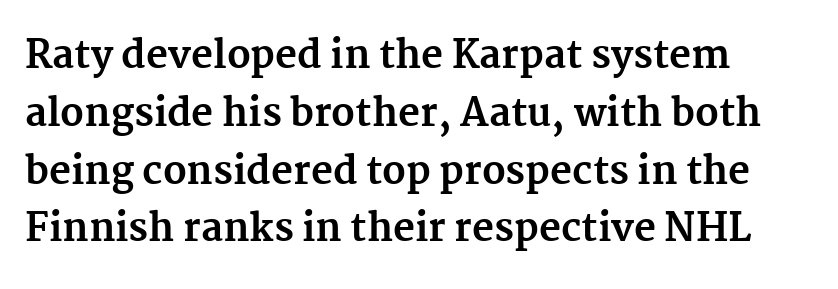
The image shows 38 px bold serif type, upright; set left-aligned, normal line spacing (1.52x), normal letter spacing, not underlined; medium stroke contrast and a medium x-height.
